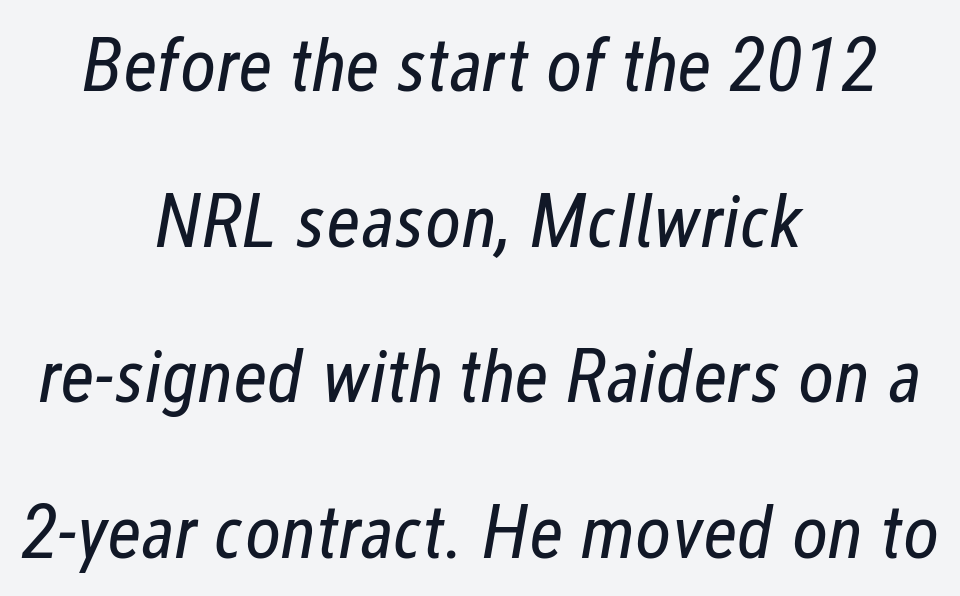
The image shows 77 px regular-weight, condensed type, italic (leaning right); set centered, loose line spacing (2.02x), normal letter spacing, not underlined; low stroke contrast and a medium x-height.
